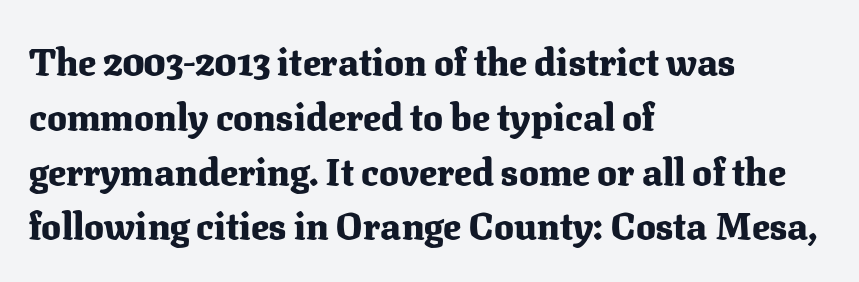
{"serif": "yes", "italic": "no", "bold": "yes", "weight": "heavy", "width": "normal", "stroke_contrast": "medium", "x_height": "medium", "monospaced": "no", "underline": "no", "align": "left", "line_spacing": "normal", "line_spacing_ratio": 1.48, "letter_spacing": "normal", "letter_spacing_em": 0.0, "glyph_px": 37}
